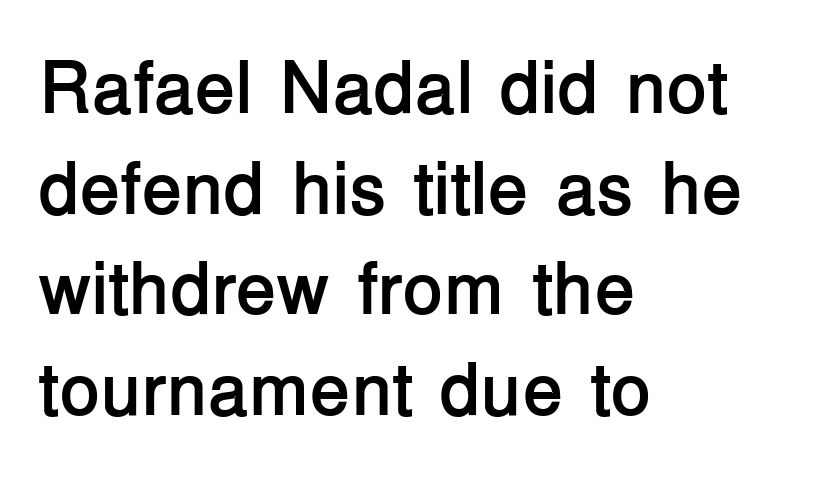
{"serif": "no", "italic": "no", "bold": "yes", "weight": "semibold", "width": "normal", "stroke_contrast": "low", "x_height": "medium", "monospaced": "no", "underline": "no", "align": "left", "line_spacing": "normal", "line_spacing_ratio": 1.36, "letter_spacing": "normal", "letter_spacing_em": 0.0, "glyph_px": 74}
